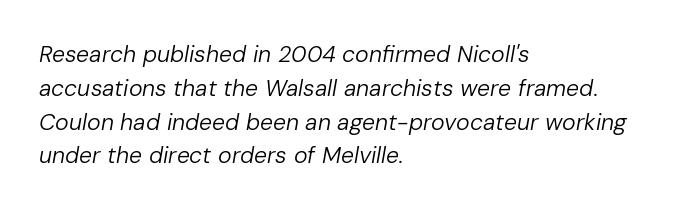
The image shows 23 px text type, italic (leaning right); set left-aligned, normal line spacing (1.47x), normal letter spacing, not underlined.
